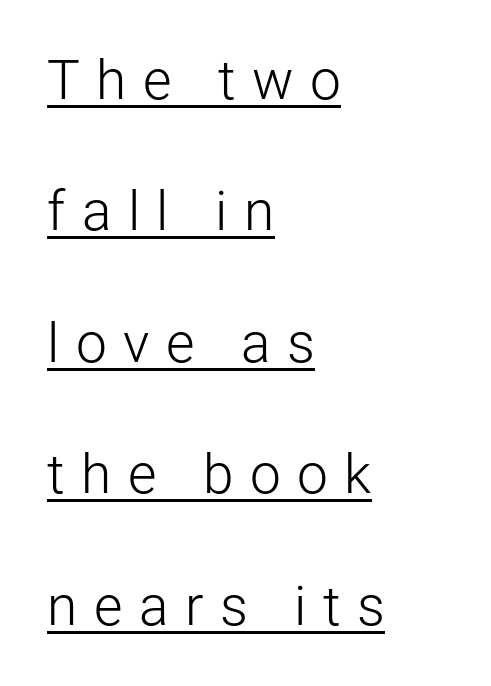
{"serif": "no", "italic": "no", "bold": "no", "weight": "light", "width": "normal", "stroke_contrast": "low", "x_height": "medium", "monospaced": "no", "underline": "yes", "align": "left", "line_spacing": "loose", "line_spacing_ratio": 2.39, "letter_spacing": "wide", "letter_spacing_em": 0.3, "glyph_px": 55}
